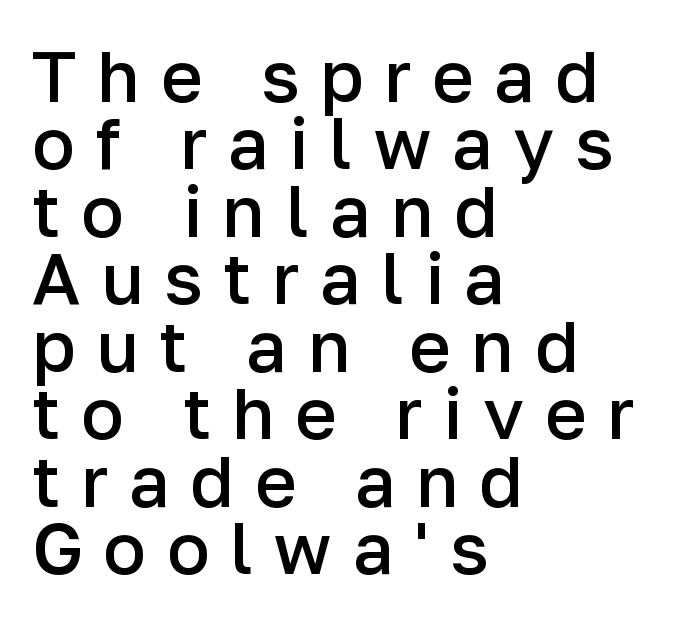
{"serif": "no", "italic": "no", "bold": "semi", "weight": "semibold", "width": "normal", "stroke_contrast": "low", "x_height": "medium", "monospaced": "no", "underline": "no", "align": "left", "line_spacing": "tight", "line_spacing_ratio": 0.95, "letter_spacing": "wide", "letter_spacing_em": 0.29, "glyph_px": 71}
